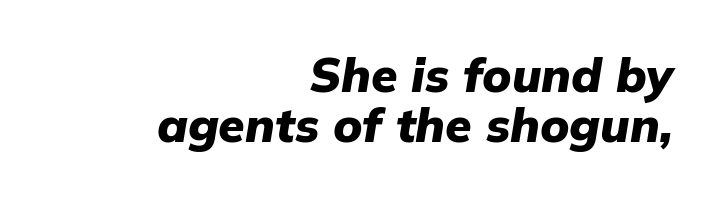
Summary of vertical rhythm: compact, with narrow interline spacing. A bare baseline throughout the passage. The face used here is rendered with its standard letterfit. Casual observation: everything's shoved over to the right. Heavy, bold letterforms.
